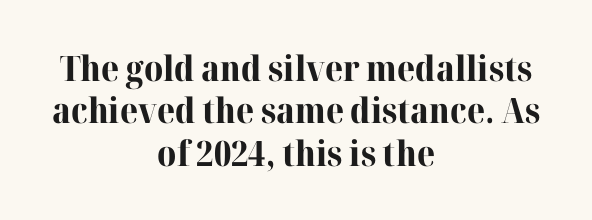
{"serif": "yes", "italic": "no", "bold": "yes", "weight": "bold", "width": "normal", "stroke_contrast": "high", "x_height": "medium", "monospaced": "no", "underline": "no", "align": "center", "line_spacing_ratio": 1.21, "letter_spacing": "normal", "letter_spacing_em": 0.0, "glyph_px": 35}
